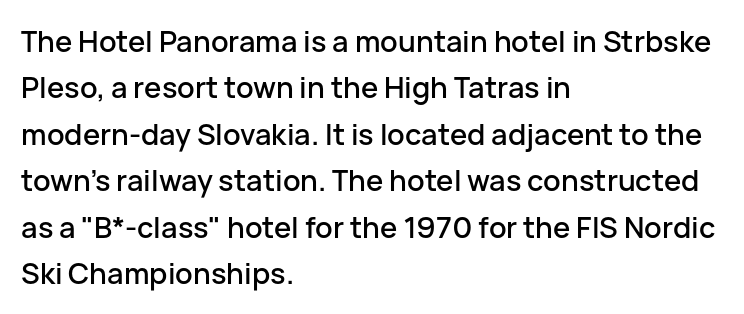
{"serif": "no", "italic": "no", "width": "normal", "stroke_contrast": "low", "x_height": "medium", "monospaced": "no", "underline": "no", "align": "left", "line_spacing": "normal", "line_spacing_ratio": 1.6, "letter_spacing": "normal", "letter_spacing_em": 0.0, "glyph_px": 29}
